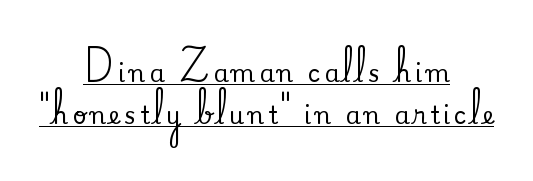
{"italic": "no", "underline": "yes", "align": "center", "line_spacing_ratio": 1.75, "glyph_px": 24}
